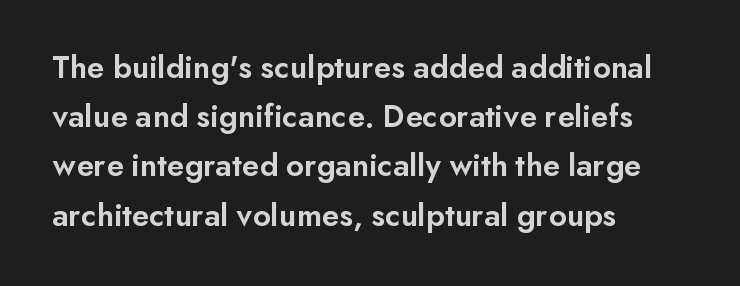
The image shows 33 px semibold sans-serif type, upright; set left-aligned, normal line spacing (1.49x), normal letter spacing, not underlined; low stroke contrast and a small x-height.
